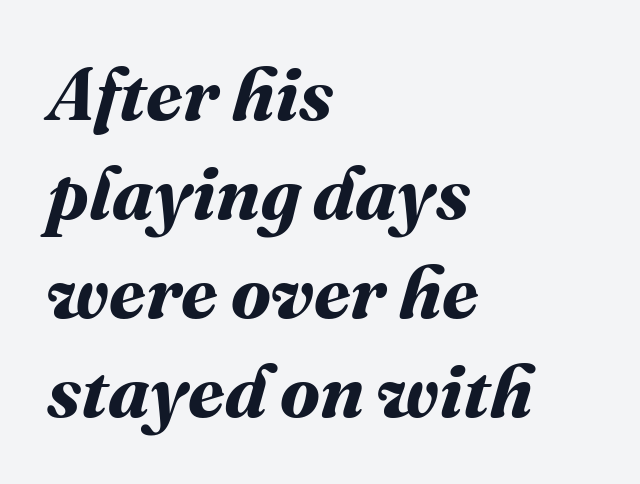
Q: Is the text bold? A: Yes.
Q: Is the text underlined? A: No.
Q: How is the paragraph aligned? A: Left-aligned.
Q: Is the spacing between letters normal or unusually wide? A: Normal.
Q: Is the spacing between lines tight, normal or loose? A: Normal.
Q: Width (condensed, normal, or wide)? A: Normal.
Q: Stroke contrast? A: Medium.
Q: x-height? A: Medium.
Q: Monospaced? A: No.
